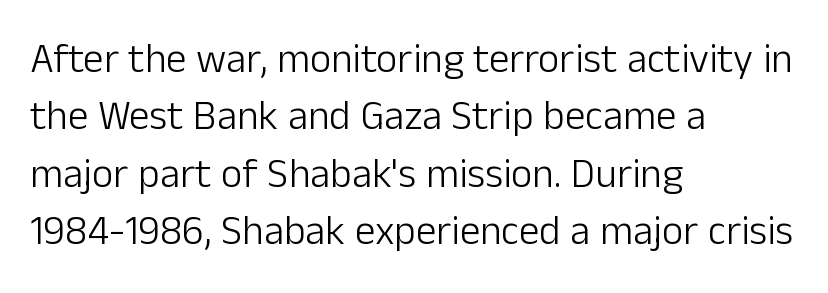
{"serif": "no", "italic": "no", "bold": "no", "weight": "light", "width": "normal", "stroke_contrast": "low", "x_height": "medium", "monospaced": "no", "underline": "no", "align": "left", "line_spacing": "normal", "line_spacing_ratio": 1.4, "letter_spacing": "normal", "letter_spacing_em": 0.0, "glyph_px": 41}
